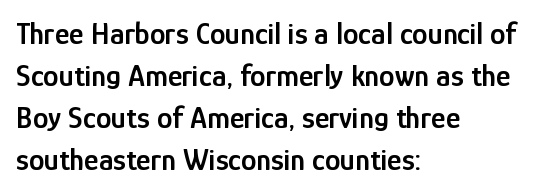
{"serif": "no", "italic": "no", "bold": "semi", "weight": "semibold", "width": "condensed", "stroke_contrast": "low", "x_height": "medium", "monospaced": "no", "underline": "no", "align": "left", "line_spacing": "normal", "line_spacing_ratio": 1.36, "letter_spacing": "normal", "letter_spacing_em": 0.0, "glyph_px": 31}
